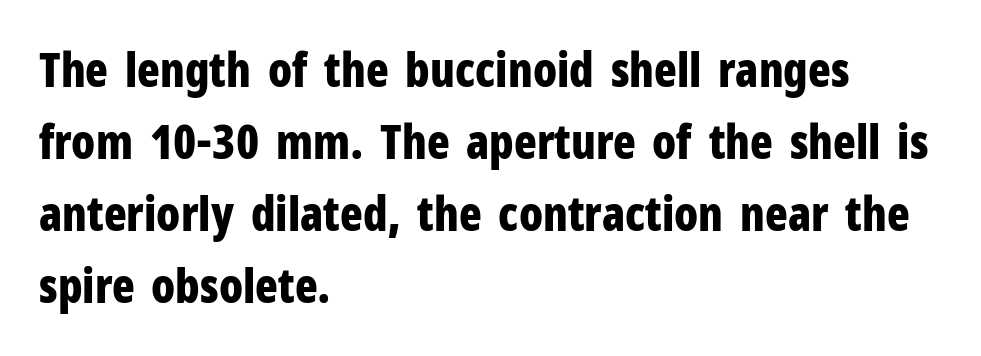
The image shows 47 px bold, condensed sans-serif type, upright; set left-aligned, normal line spacing (1.53x), normal letter spacing, not underlined; low stroke contrast and a medium x-height.
